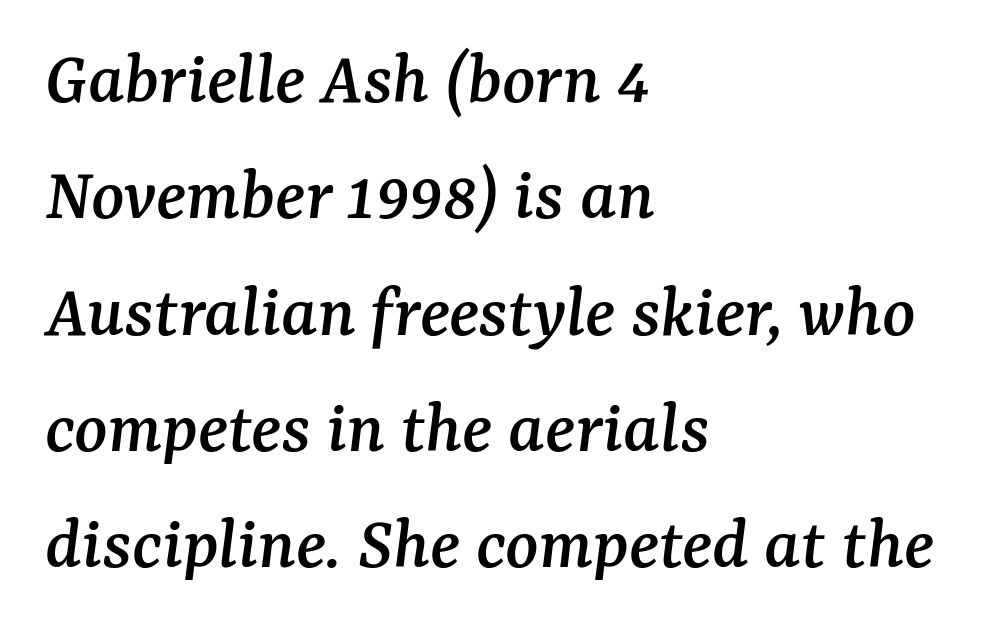
Leftover space on each line is placed entirely after the last word. This is oblique type, the kind used for emphasis or titles. The rendering keeps characters at their native spacing. Interline gaps are of average width in this sample. Do the characters align in a grid? No, the font is proportional. Bare-footed words on every line.
